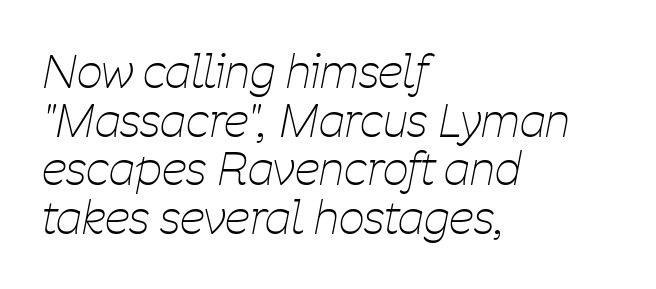
{"italic": "yes", "lean": "right", "slant_degrees": 11, "bold": "no", "weight": "thin", "width": "condensed", "stroke_contrast": "low", "x_height": "medium", "monospaced": "no", "underline": "no", "align": "left", "line_spacing": "tight", "line_spacing_ratio": 1.08, "letter_spacing": "normal", "letter_spacing_em": 0.0, "glyph_px": 45}
